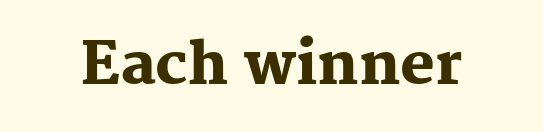
{"serif": "yes", "italic": "no", "bold": "yes", "weight": "heavy", "width": "normal", "stroke_contrast": "medium", "x_height": "medium", "monospaced": "no", "underline": "no", "letter_spacing": "normal", "letter_spacing_em": 0.0, "glyph_px": 58}
